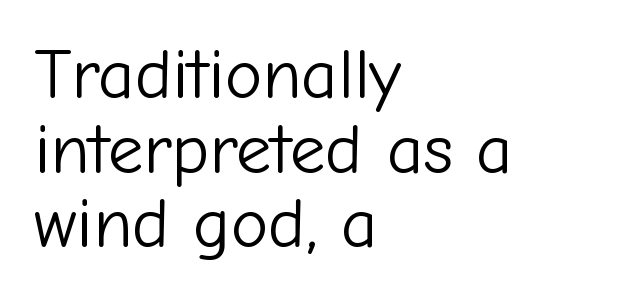
The letters advance in unequal steps, a hallmark of proportional type. Students, note that the glyphs here touch the page at normal intervals. This rendering employs a face without finishing strokes, i.e., a sans-serif. Each new line begins almost immediately beneath the previous one. Vertical strokes here are truly vertical.
